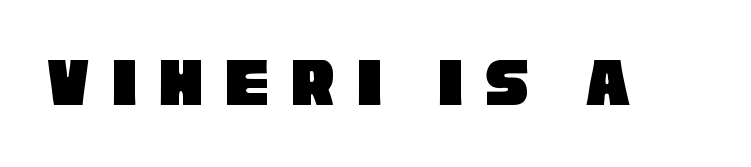
The glyphs are unaccompanied by any horizontal stroke below them. Varying glyph widths throughout — classic text-font behaviour. The gaps between neighbouring characters are conspicuously large. Serif or sans? Sans — the stroke terminals are bare.
